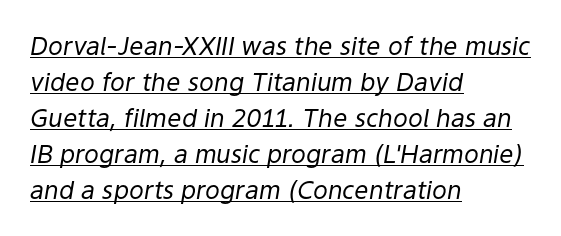
Which margin do the lines hug? The left one — the right edge is uneven. The passage shown is not bold in any degree. Compared with typical body copy, the letter spacing here is the same. Is there much room between lines? A standard amount, neither cramped nor airy. If you drew a line through each stem, it would be angled.
